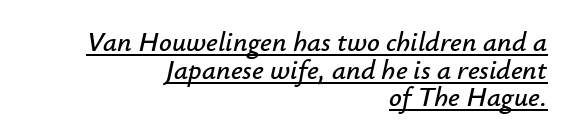
Q: Is the text italic (slanted)? A: Yes, it leans right by about 12 degrees.
Q: Is the text underlined? A: Yes.
Q: How is the paragraph aligned? A: Right-aligned.
Q: Is the spacing between letters normal or unusually wide? A: Normal.
Q: Is the spacing between lines tight, normal or loose? A: Tight.
Q: Width (condensed, normal, or wide)? A: Normal.
Q: Stroke contrast? A: Low.
Q: x-height? A: Small.
Q: Monospaced? A: No.
